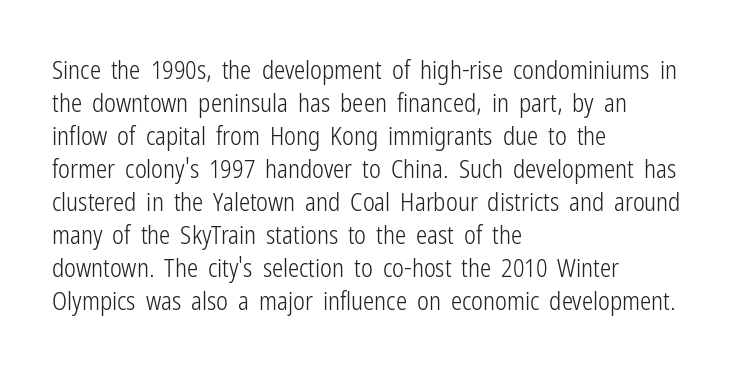
Q: Is the text bold? A: No.
Q: Is the text italic (slanted)? A: No, it is upright.
Q: Is the text underlined? A: No.
Q: How is the paragraph aligned? A: Left-aligned.
Q: Is the spacing between letters normal or unusually wide? A: Normal.
Q: Is the spacing between lines tight, normal or loose? A: Normal.
